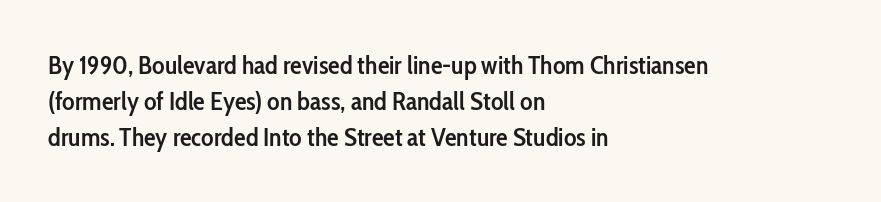
Designer's note — italics off, roman on. The sample has been set in demibold, a notch under bold. Anything drawn beneath the words? Only blank space. Does the copy run flush right? No — it runs flush left. The lines sit at an ordinary, default distance from one another.
